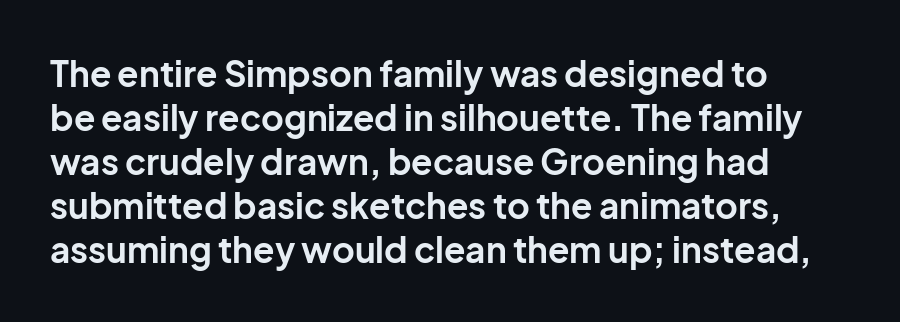
Q: Is the text bold? A: Yes.
Q: Is the text italic (slanted)? A: No, it is upright.
Q: Is the typeface a serif or a sans-serif typeface? A: Sans-serif.
Q: Is the text underlined? A: No.
Q: How is the paragraph aligned? A: Left-aligned.
Q: Is the spacing between letters normal or unusually wide? A: Normal.
Q: Is the spacing between lines tight, normal or loose? A: Normal.
Q: Width (condensed, normal, or wide)? A: Normal.
Q: Stroke contrast? A: Low.
Q: x-height? A: Medium.
Q: Monospaced? A: No.
